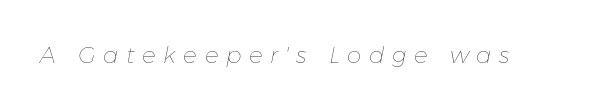
Q: Is the text bold? A: No.
Q: Is the text italic (slanted)? A: Yes, it leans right by about 11 degrees.
Q: Is the text underlined? A: No.
Q: Is the spacing between letters normal or unusually wide? A: Unusually wide.
